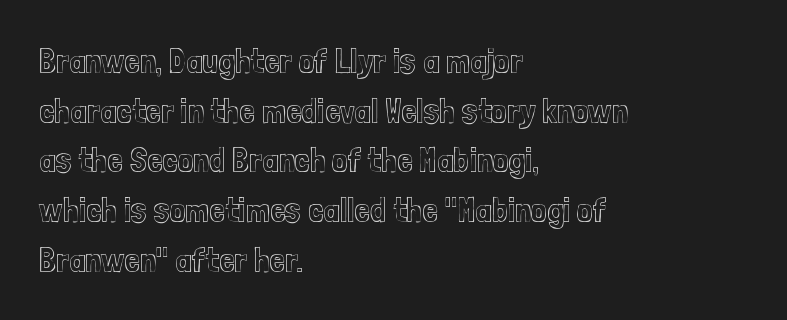
{"italic": "no", "width": "condensed", "x_height": "medium", "monospaced": "no", "underline": "no", "align": "left", "line_spacing": "normal", "line_spacing_ratio": 1.42, "letter_spacing": "normal", "letter_spacing_em": 0.0, "glyph_px": 35}
